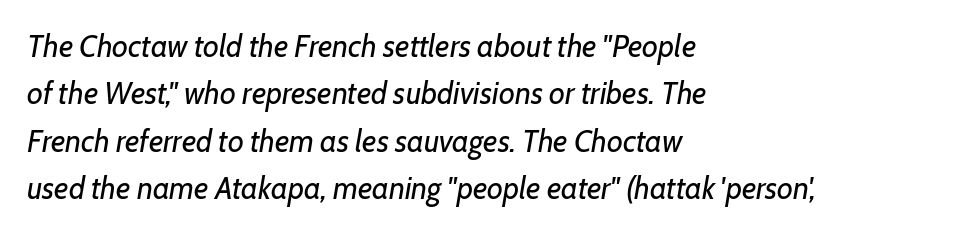
In terms of posture, this sample is oblique. One glance says typical: line gaps are just what's usual. This sample has the flowing, uneven cadence of proportional lettering. The strip under each line holds only bare page.
